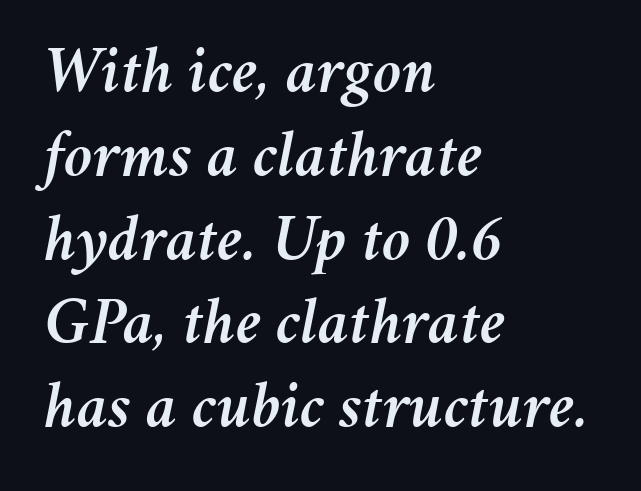
The image shows 66 px text type, italic (leaning right); set left-aligned, normal line spacing (1.27x), normal letter spacing, not underlined; medium stroke contrast and a medium x-height.
